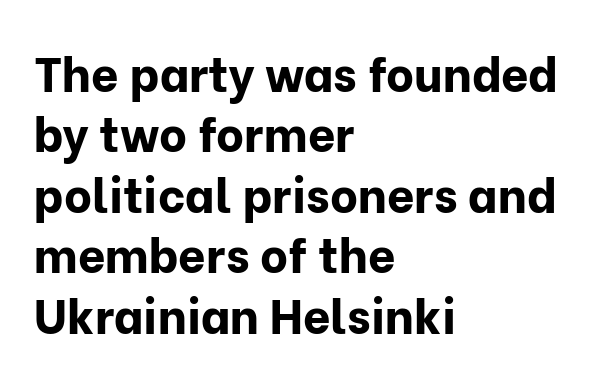
{"serif": "no", "italic": "no", "bold": "yes", "weight": "bold", "width": "normal", "stroke_contrast": "low", "x_height": "medium", "monospaced": "no", "underline": "no", "align": "left", "line_spacing": "normal", "line_spacing_ratio": 1.26, "letter_spacing": "normal", "letter_spacing_em": 0.0, "glyph_px": 48}
